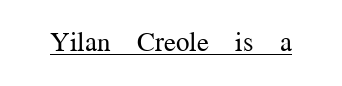
Q: Is the text bold? A: No.
Q: Is the text italic (slanted)? A: No, it is upright.
Q: Is the text underlined? A: Yes.
Q: Is the spacing between letters normal or unusually wide? A: Normal.
